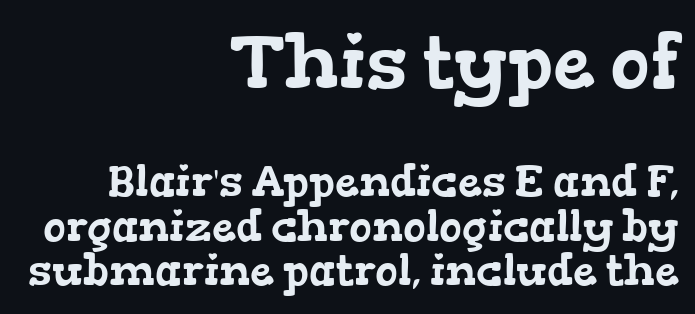
Q: Is the typeface a serif or a sans-serif typeface? A: Serif.
Q: Is the text underlined? A: No.
Q: How is the paragraph aligned? A: Right-aligned.
Q: Is the spacing between letters normal or unusually wide? A: Normal.
Q: Is the spacing between lines tight, normal or loose? A: Tight.
Q: Which block of text is set in a larger size, the first (top) or the second (bottom)? A: The first (top) one.
Q: Width (condensed, normal, or wide)? A: Wide.
Q: Stroke contrast? A: Low.
Q: x-height? A: Medium.
Q: Monospaced? A: No.
